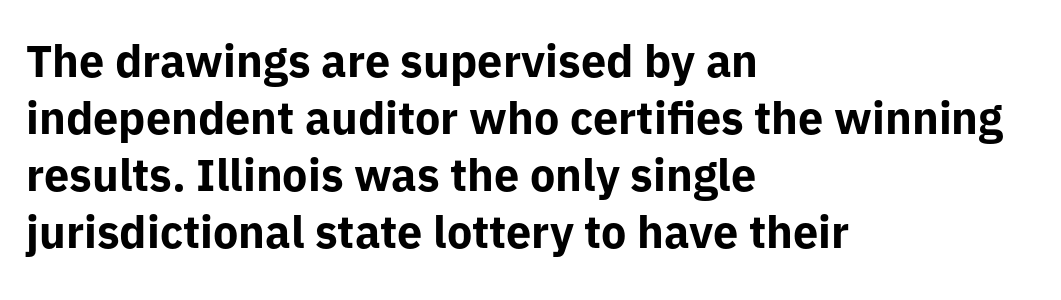
Each row of text sits above clean, open space. What weight is shown? A full bold with thick strokes. Typographically, this falls in the sans-serif category. Do the characters align in a grid? No, the font is proportional.
